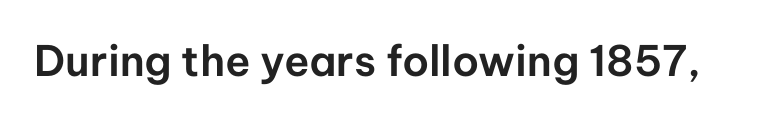
{"serif": "no", "italic": "no", "width": "normal", "stroke_contrast": "low", "x_height": "medium", "monospaced": "no", "underline": "no", "letter_spacing": "normal", "letter_spacing_em": 0.0, "glyph_px": 42}
